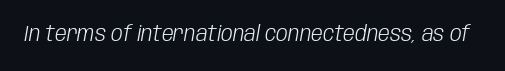
The image shows 21 px text type, italic (leaning right); set normal letter spacing, not underlined.
